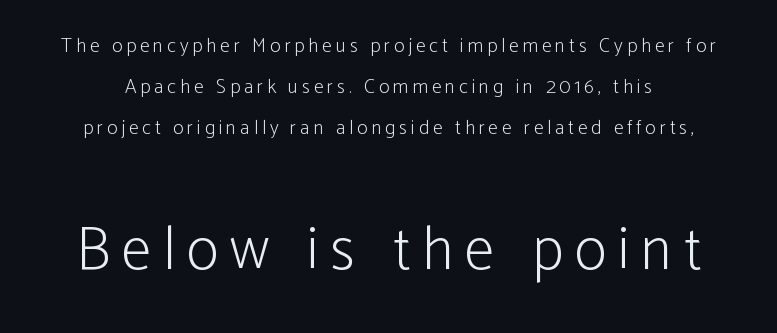
The image shows 61 px light, condensed sans-serif type, upright; set loose line spacing (2.04x), not underlined; the second (bottom) block is 3.05x larger; low stroke contrast and a medium x-height.
